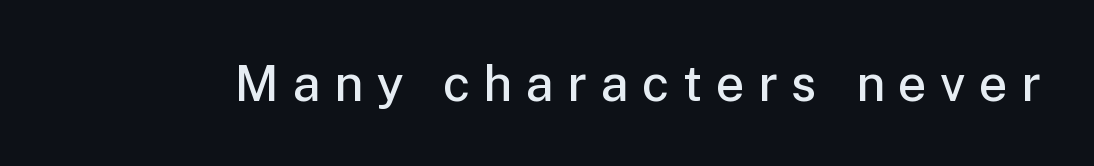
{"serif": "no", "italic": "no", "bold": "semi", "weight": "semibold", "width": "normal", "stroke_contrast": "low", "x_height": "medium", "monospaced": "no", "underline": "no", "letter_spacing": "wide", "letter_spacing_em": 0.27, "glyph_px": 50}
